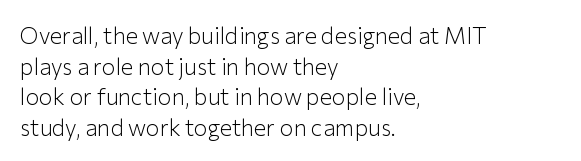
Q: Is the text bold? A: No.
Q: Is the text italic (slanted)? A: No, it is upright.
Q: Is the text underlined? A: No.
Q: How is the paragraph aligned? A: Left-aligned.
Q: Is the spacing between letters normal or unusually wide? A: Normal.
Q: Is the spacing between lines tight, normal or loose? A: Normal.
